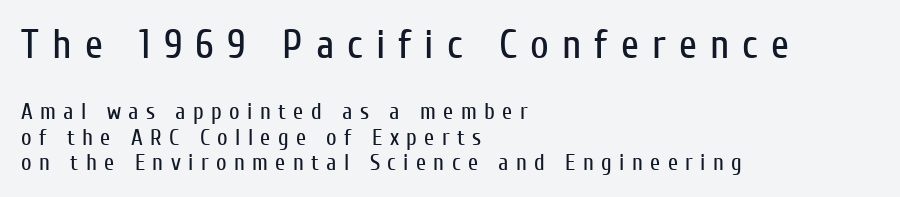
The image shows 41 px regular-weight, condensed sans-serif type, upright; set left-aligned, tight line spacing (1.09x), unusually wide letter spacing (+0.32 em), not underlined; the first (top) block is 1.78x larger; low stroke contrast and a medium x-height.
